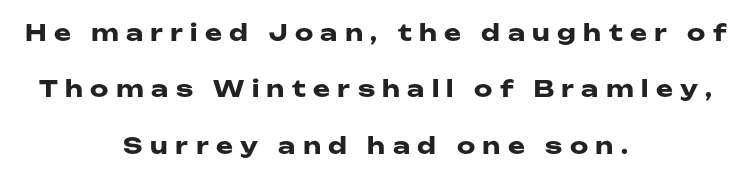
What stands out about the letter spacing? Its width — letters are far apart. The characters look thick and weighty, a clear bold. Short and long lines alike share a common midpoint. Students, observe: this is what heavily led, spacious text looks like. The passage shown is not underscored anywhere.
